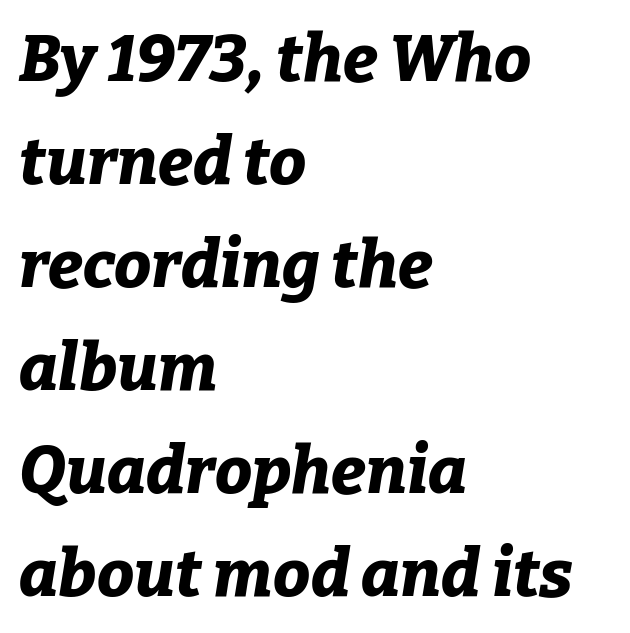
The image shows 66 px bold type, italic (leaning right); set left-aligned, normal line spacing (1.56x), normal letter spacing, not underlined; low stroke contrast and a medium x-height.
